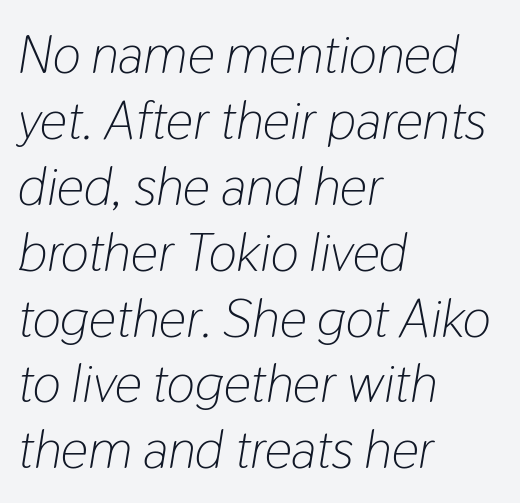
{"italic": "yes", "lean": "right", "slant_degrees": 9, "bold": "no", "weight": "light", "width": "condensed", "stroke_contrast": "low", "x_height": "medium", "monospaced": "no", "underline": "no", "align": "left", "line_spacing_ratio": 1.22, "letter_spacing": "normal", "letter_spacing_em": 0.0, "glyph_px": 54}
